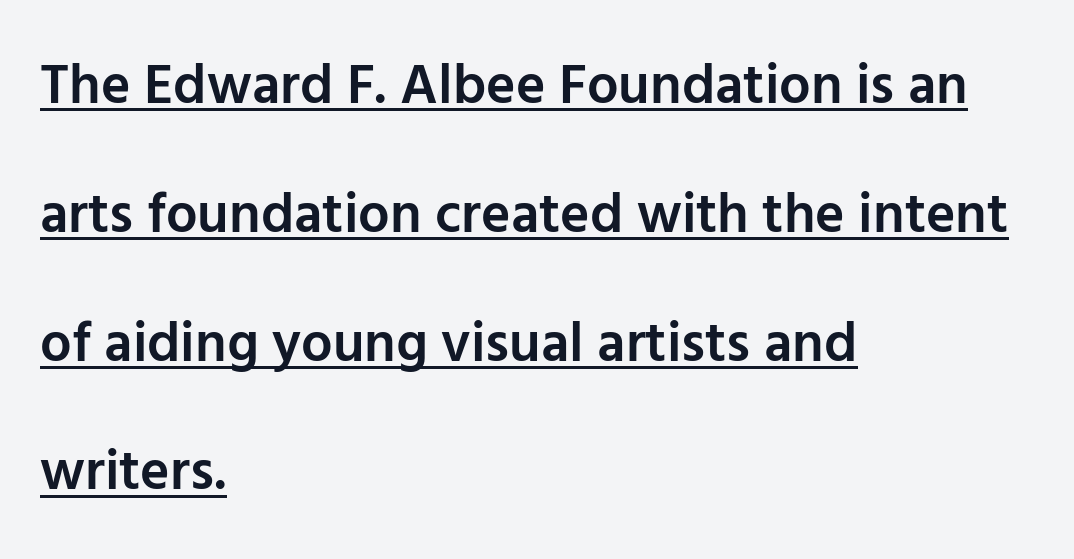
Heft: intermediate — a semibold. Observe the ordinary spacing: letters are neighbours, not strangers. The designer dialed line spacing up above the default. Is this a fixed-width face? No — the glyphs have proportional, varying widths. This is the regular roman posture of the typeface.
